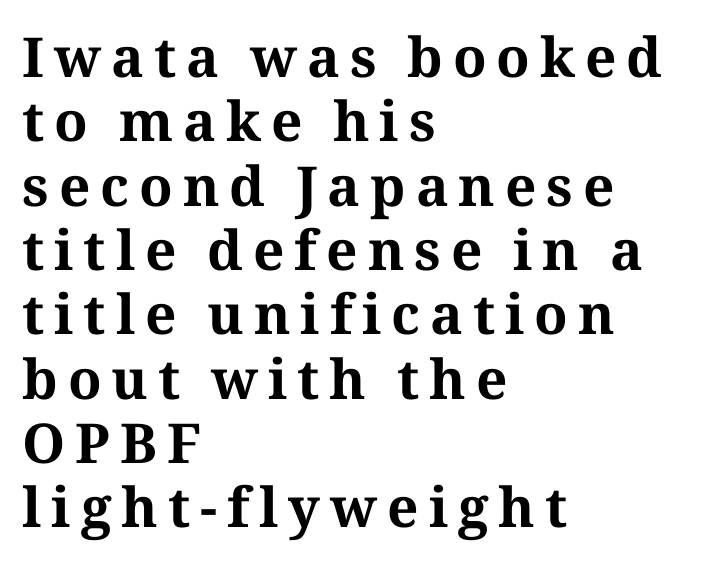
Q: Is the text bold? A: Yes.
Q: Is the text italic (slanted)? A: No, it is upright.
Q: Is the typeface a serif or a sans-serif typeface? A: Serif.
Q: Is the text underlined? A: No.
Q: How is the paragraph aligned? A: Left-aligned.
Q: Width (condensed, normal, or wide)? A: Normal.
Q: Stroke contrast? A: Medium.
Q: x-height? A: Medium.
Q: Monospaced? A: No.
